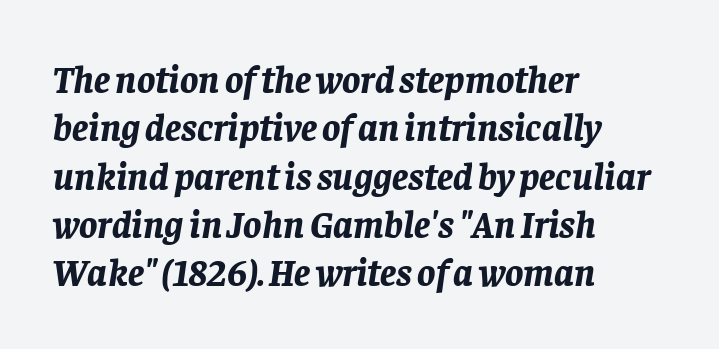
The image shows 38 px bold type, italic (leaning right); set left-aligned, normal line spacing (1.27x), normal letter spacing, not underlined; low stroke contrast and a large x-height.
